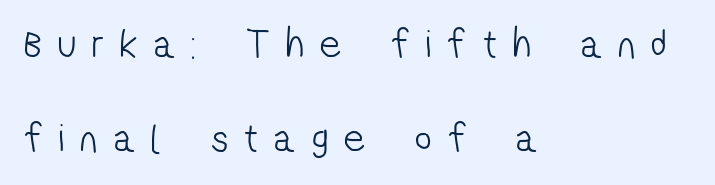
{"serif": "no", "bold": "no", "weight": "light", "width": "condensed", "stroke_contrast": "low", "x_height": "medium", "monospaced": "no", "underline": "no", "align": "left", "line_spacing": "loose", "line_spacing_ratio": 2.3, "letter_spacing": "wide", "letter_spacing_em": 0.4, "glyph_px": 41}
